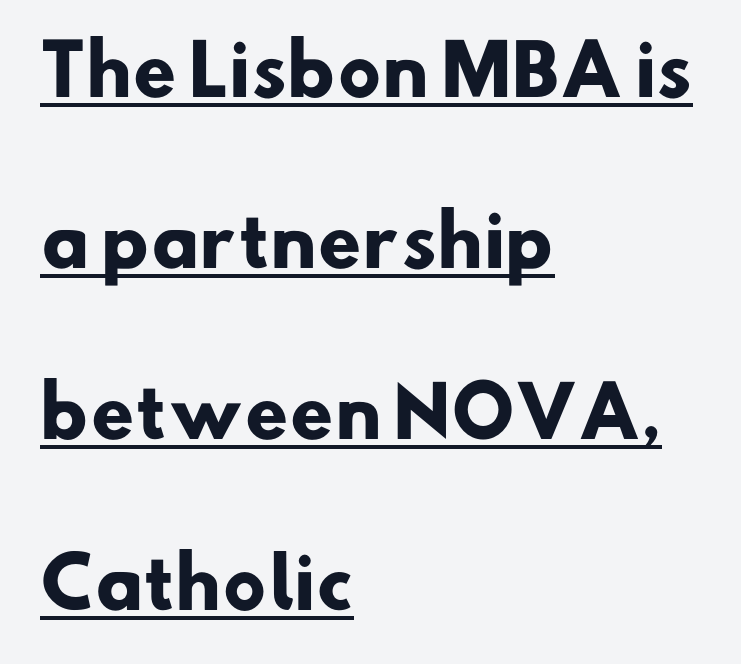
{"serif": "no", "bold": "yes", "weight": "heavy", "width": "normal", "stroke_contrast": "low", "x_height": "small", "monospaced": "no", "underline": "yes", "align": "left", "line_spacing": "loose", "line_spacing_ratio": 2.48, "letter_spacing": "normal", "letter_spacing_em": 0.0, "glyph_px": 69}
